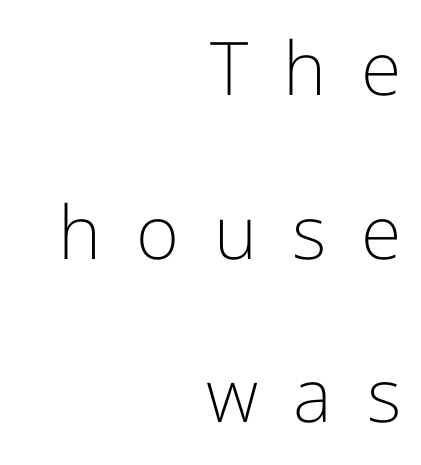
Q: Is the text bold? A: No.
Q: Is the text italic (slanted)? A: No, it is upright.
Q: Is the typeface a serif or a sans-serif typeface? A: Sans-serif.
Q: Is the text underlined? A: No.
Q: How is the paragraph aligned? A: Right-aligned.
Q: Is the spacing between letters normal or unusually wide? A: Unusually wide.
Q: Is the spacing between lines tight, normal or loose? A: Loose.
Q: Width (condensed, normal, or wide)? A: Normal.
Q: Stroke contrast? A: Low.
Q: x-height? A: Medium.
Q: Monospaced? A: No.
